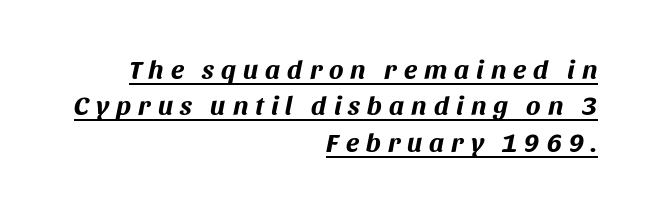
Q: Is the text bold? A: Yes.
Q: Is the text italic (slanted)? A: Yes, it leans right by about 11 degrees.
Q: Is the text underlined? A: Yes.
Q: How is the paragraph aligned? A: Right-aligned.
Q: Is the spacing between letters normal or unusually wide? A: Unusually wide.
Q: Is the spacing between lines tight, normal or loose? A: Normal.
